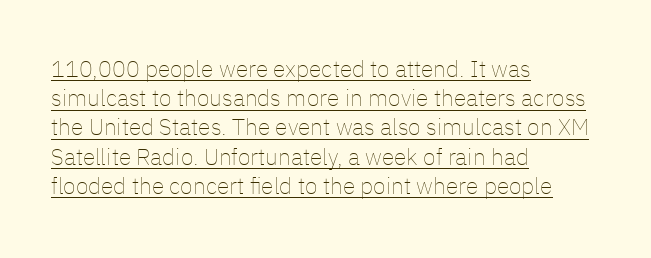
The image shows 23 px text type, upright; set left-aligned, normal line spacing (1.27x), normal letter spacing, underlined.
